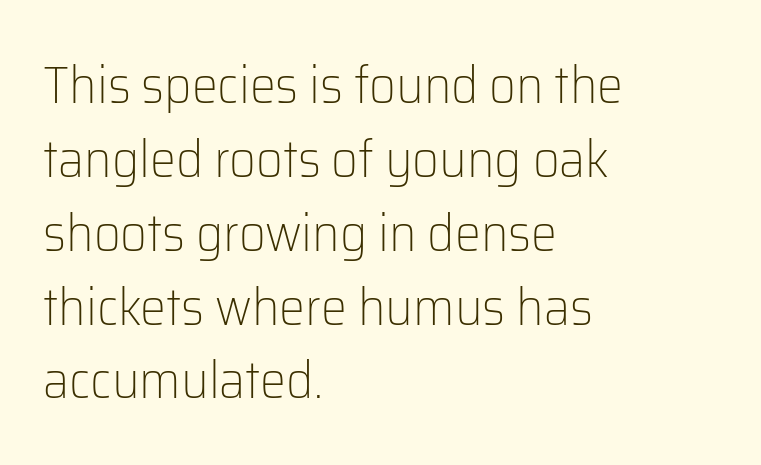
Q: Is the text bold? A: No.
Q: Is the text italic (slanted)? A: No, it is upright.
Q: Is the typeface a serif or a sans-serif typeface? A: Sans-serif.
Q: Is the text underlined? A: No.
Q: How is the paragraph aligned? A: Left-aligned.
Q: Is the spacing between letters normal or unusually wide? A: Normal.
Q: Is the spacing between lines tight, normal or loose? A: Normal.
Q: Width (condensed, normal, or wide)? A: Normal.
Q: Stroke contrast? A: Low.
Q: x-height? A: Medium.
Q: Monospaced? A: No.
